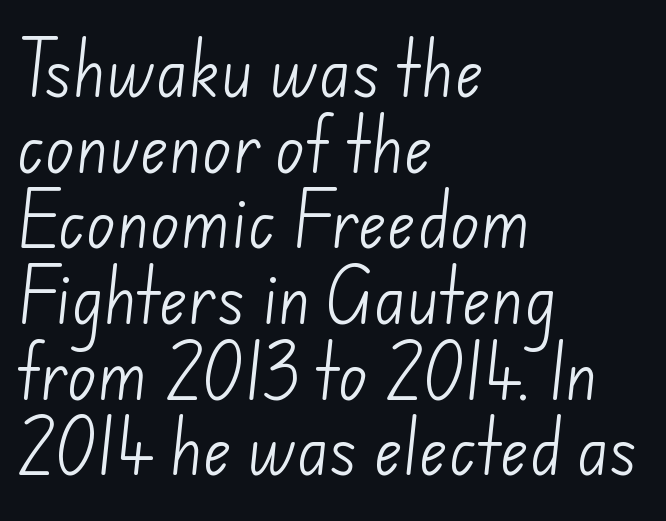
Q: Is the text bold? A: No.
Q: Is the typeface a serif or a sans-serif typeface? A: Sans-serif.
Q: Is the text underlined? A: No.
Q: How is the paragraph aligned? A: Left-aligned.
Q: Is the spacing between letters normal or unusually wide? A: Normal.
Q: Width (condensed, normal, or wide)? A: Normal.
Q: Stroke contrast? A: Low.
Q: x-height? A: Small.
Q: Monospaced? A: No.
